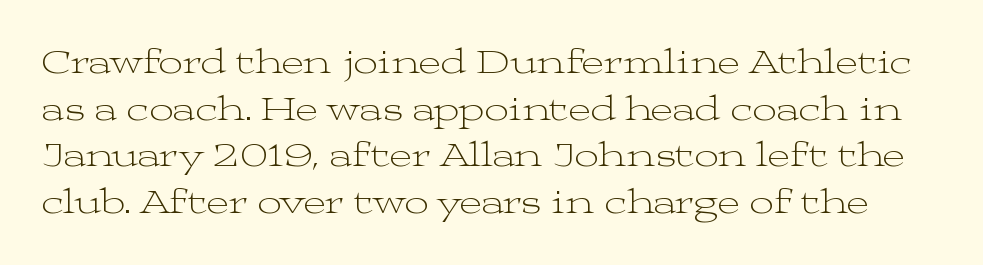
Old-style or modern, the face here clearly has serifs. Do the characters align in a grid? No, the font is proportional. Summary of vertical rhythm: regular, with standard interline spacing. The characters are drawn with everyday or finer stroke widths.
